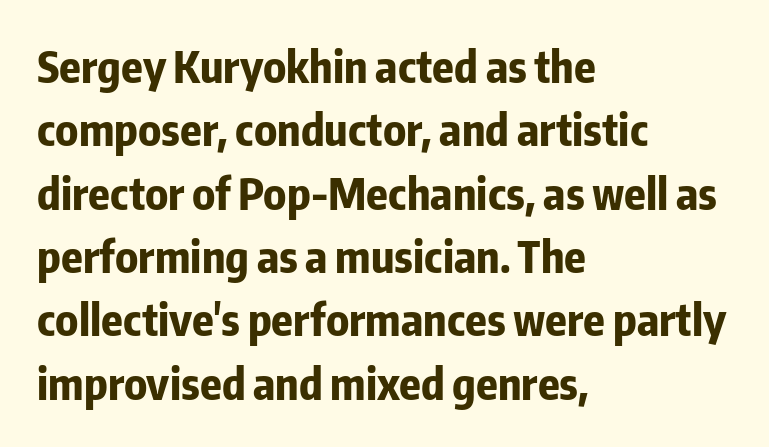
{"serif": "no", "italic": "no", "bold": "yes", "weight": "bold", "width": "condensed", "stroke_contrast": "low", "x_height": "medium", "monospaced": "no", "underline": "no", "align": "left", "line_spacing": "normal", "line_spacing_ratio": 1.44, "letter_spacing": "normal", "letter_spacing_em": 0.0, "glyph_px": 44}
